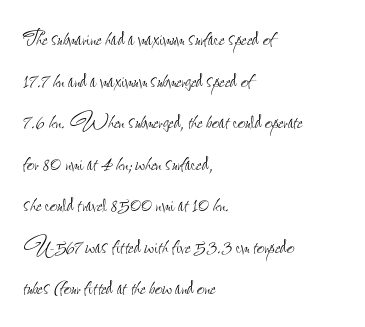
Lines of text with bare space underneath. The setting favours the left margin, as ordinary paragraphs usually do. Leading: standard. The typesetting does not lean heavy: it is not bold. You could call the tracking neutral — neither tight nor loose.
